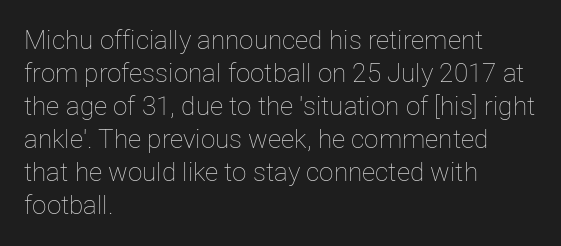
{"italic": "no", "bold": "no", "underline": "no", "align": "left", "line_spacing": "normal", "line_spacing_ratio": 1.27, "letter_spacing": "normal", "letter_spacing_em": 0.0, "glyph_px": 26}
